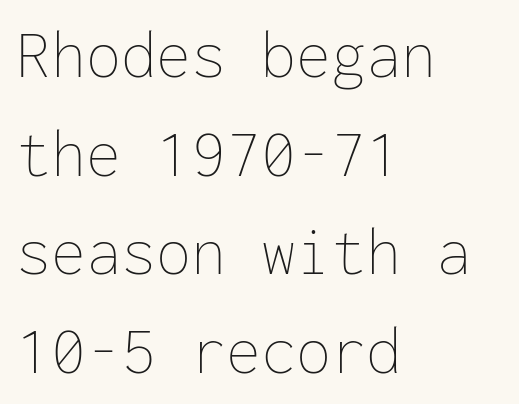
{"italic": "no", "bold": "no", "weight": "thin", "width": "normal", "stroke_contrast": "low", "x_height": "medium", "monospaced": "yes", "underline": "no", "align": "left", "line_spacing": "normal", "line_spacing_ratio": 1.41, "letter_spacing": "normal", "letter_spacing_em": 0.0, "glyph_px": 70}
